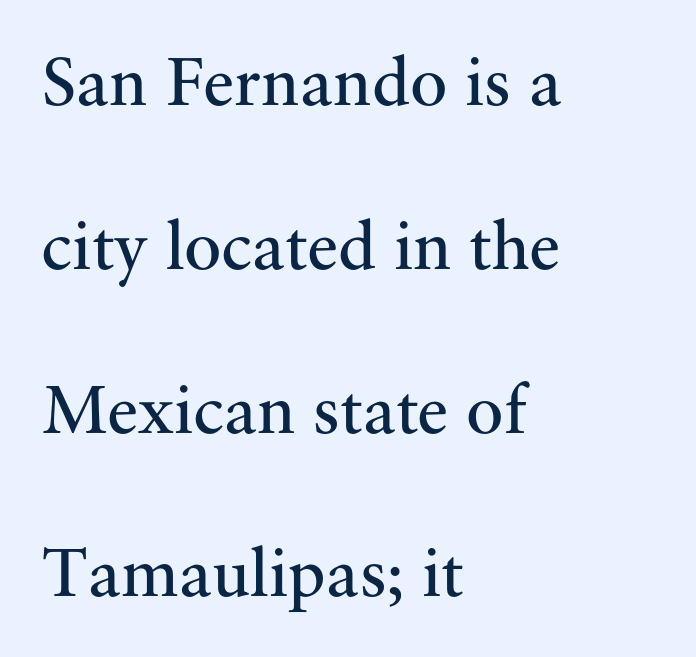
Q: Is the text bold? A: No.
Q: Is the text italic (slanted)? A: No, it is upright.
Q: Is the typeface a serif or a sans-serif typeface? A: Serif.
Q: Is the text underlined? A: No.
Q: How is the paragraph aligned? A: Left-aligned.
Q: Is the spacing between letters normal or unusually wide? A: Normal.
Q: Is the spacing between lines tight, normal or loose? A: Loose.
Q: Width (condensed, normal, or wide)? A: Normal.
Q: Stroke contrast? A: Medium.
Q: x-height? A: Small.
Q: Monospaced? A: No.
